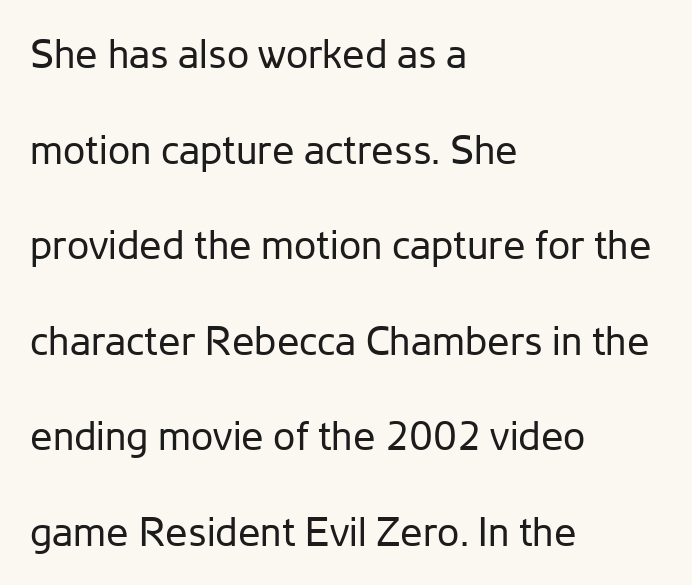
Q: Is the text bold? A: No.
Q: Is the text italic (slanted)? A: No, it is upright.
Q: Is the typeface a serif or a sans-serif typeface? A: Sans-serif.
Q: Is the text underlined? A: No.
Q: How is the paragraph aligned? A: Left-aligned.
Q: Is the spacing between letters normal or unusually wide? A: Normal.
Q: Is the spacing between lines tight, normal or loose? A: Loose.
Q: Width (condensed, normal, or wide)? A: Normal.
Q: Stroke contrast? A: Low.
Q: x-height? A: Medium.
Q: Monospaced? A: No.
